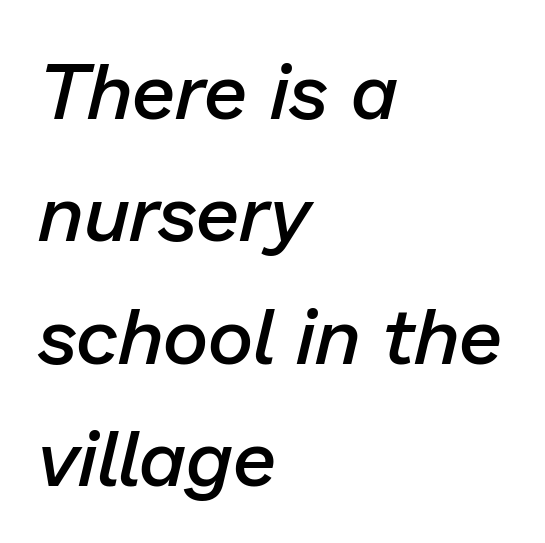
Lines of text with bare space underneath. As a designer I'd log this as weight 600, semibold. Students, observe: this is what conventionally led text looks like. Line starts are locked; line ends wander. Words appear dense and cohesive because spacing is normal. Think of a printed novel: that variable character pitch is what you see here.
